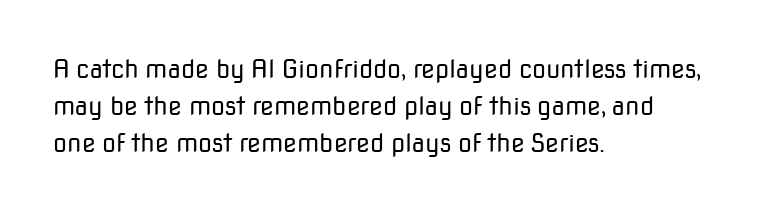
Q: Is the text bold? A: No.
Q: Is the text italic (slanted)? A: No, it is upright.
Q: Is the text underlined? A: No.
Q: How is the paragraph aligned? A: Left-aligned.
Q: Is the spacing between letters normal or unusually wide? A: Normal.
Q: Is the spacing between lines tight, normal or loose? A: Normal.
